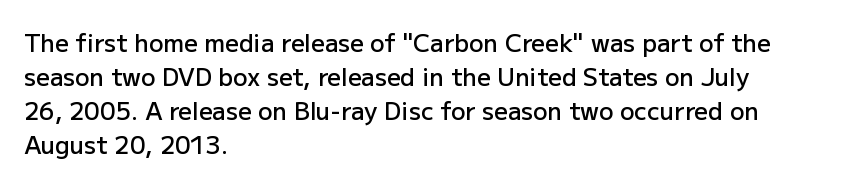
The image shows 24 px text type, upright; set left-aligned, normal line spacing (1.42x), normal letter spacing, not underlined.
